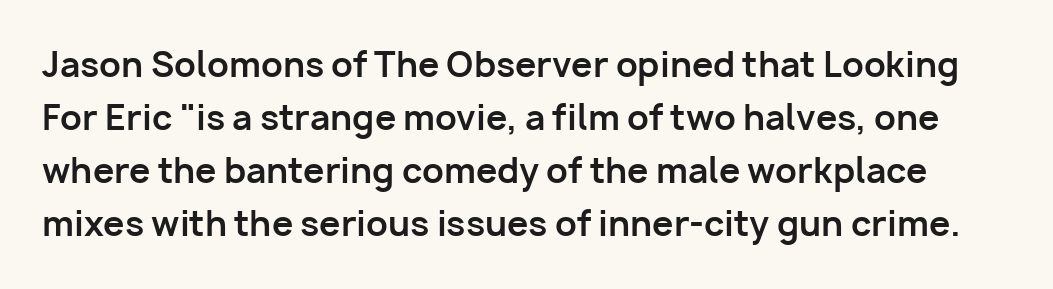
The image shows 34 px bold sans-serif type, upright; set normal line spacing (1.56x), normal letter spacing, not underlined; low stroke contrast and a medium x-height.
